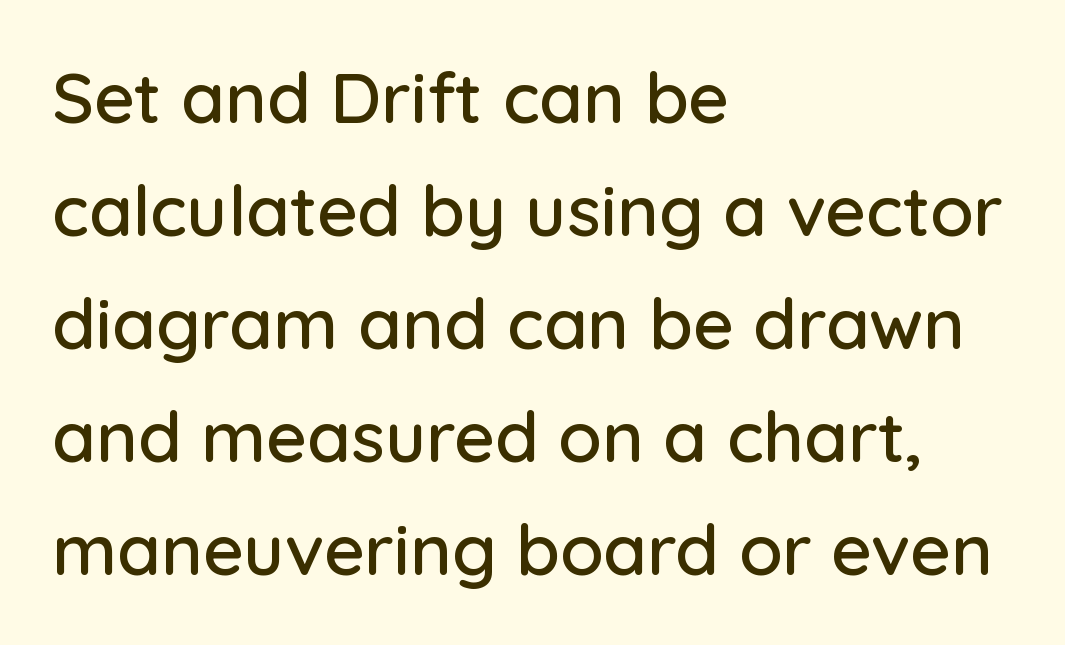
The type family on display is of the sans-serif kind. What's the leading like? Ordinary, nothing unusual. The rendering keeps characters at their native spacing. Each letter keeps its own natural width here, so spacing adapts to shape.
